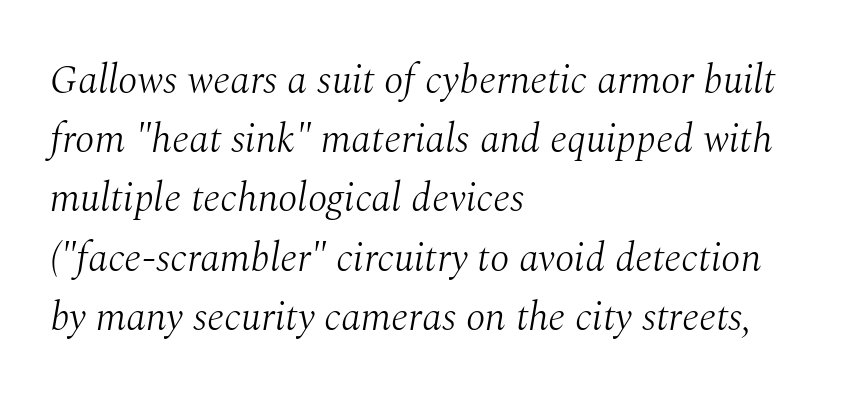
Q: Is the text bold? A: No.
Q: Is the text italic (slanted)? A: Yes, it leans right by about 10 degrees.
Q: Is the typeface a serif or a sans-serif typeface? A: Serif.
Q: Is the text underlined? A: No.
Q: How is the paragraph aligned? A: Left-aligned.
Q: Is the spacing between letters normal or unusually wide? A: Normal.
Q: Is the spacing between lines tight, normal or loose? A: Normal.
Q: Width (condensed, normal, or wide)? A: Normal.
Q: Stroke contrast? A: Medium.
Q: x-height? A: Medium.
Q: Monospaced? A: No.
